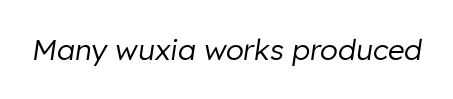
{"italic": "yes", "lean": "right", "slant_degrees": 8, "bold": "no", "weight": "regular", "width": "normal", "stroke_contrast": "low", "x_height": "medium", "monospaced": "no", "underline": "no", "letter_spacing": "normal", "letter_spacing_em": 0.0, "glyph_px": 29}
